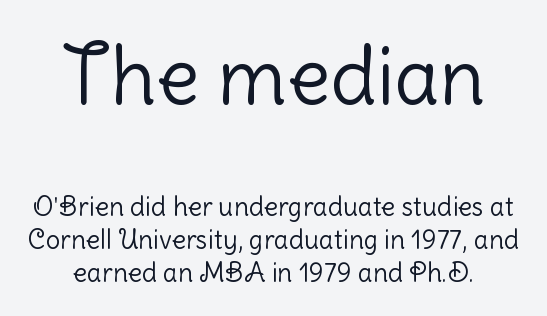
Q: Is the text bold? A: No.
Q: Is the text italic (slanted)? A: No, it is upright.
Q: Is the typeface a serif or a sans-serif typeface? A: Sans-serif.
Q: Is the text underlined? A: No.
Q: Is the spacing between letters normal or unusually wide? A: Normal.
Q: Is the spacing between lines tight, normal or loose? A: Normal.
Q: Which block of text is set in a larger size, the first (top) or the second (bottom)? A: The first (top) one.
Q: Width (condensed, normal, or wide)? A: Normal.
Q: Stroke contrast? A: Low.
Q: x-height? A: Medium.
Q: Monospaced? A: No.
